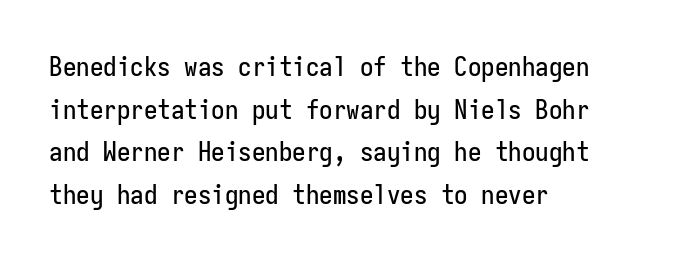
Q: Is the text italic (slanted)? A: No, it is upright.
Q: Is the text underlined? A: No.
Q: How is the paragraph aligned? A: Left-aligned.
Q: Is the spacing between letters normal or unusually wide? A: Normal.
Q: Is the spacing between lines tight, normal or loose? A: Normal.
